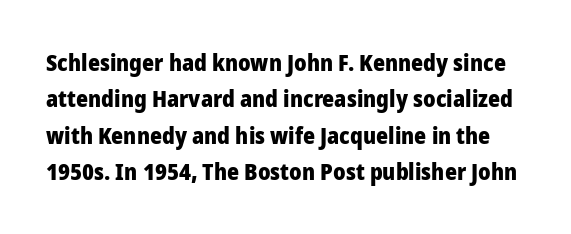
{"italic": "no", "bold": "yes", "underline": "no", "line_spacing": "normal", "line_spacing_ratio": 1.58, "letter_spacing": "normal", "letter_spacing_em": 0.0, "glyph_px": 23}
